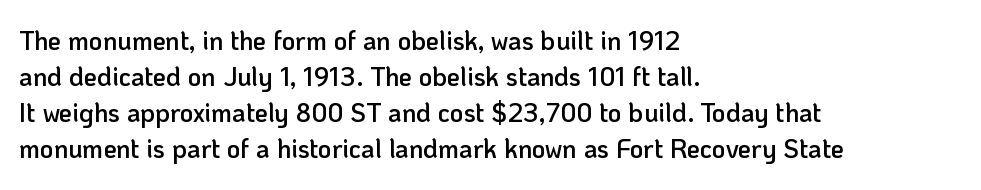
The glyphs have the mass of a demibold cut, below bold. The rendering uses a moderate line-height, typical for paragraphs. Here the glyphs are tracked normally, forming tight word shapes. The rag falls on the right side of this text block.
